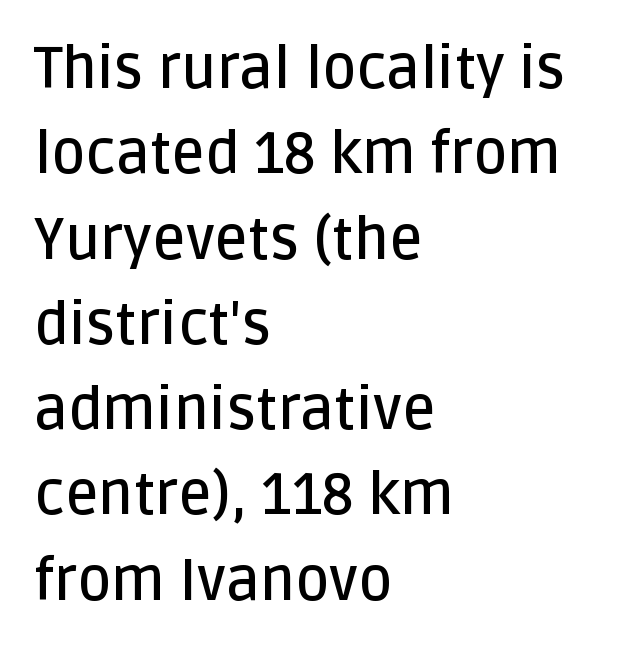
{"serif": "no", "italic": "no", "bold": "semi", "weight": "semibold", "width": "normal", "stroke_contrast": "low", "x_height": "large", "monospaced": "no", "underline": "no", "align": "left", "line_spacing": "normal", "line_spacing_ratio": 1.47, "letter_spacing": "normal", "letter_spacing_em": 0.0, "glyph_px": 58}
